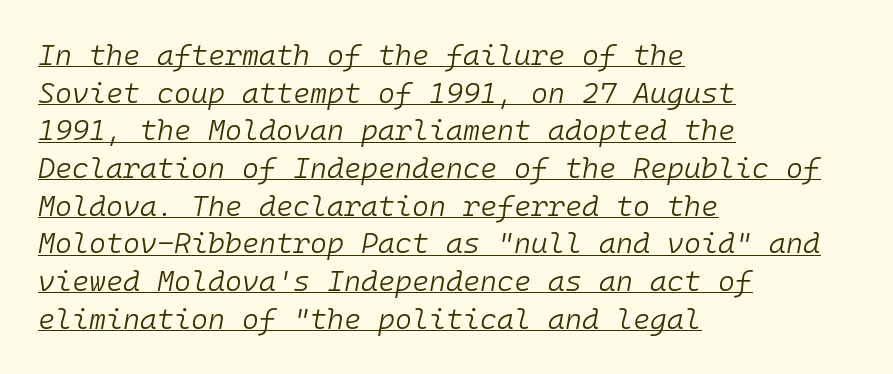
The rendering anchors every line to the left-hand side. Is this a fixed-width face? Yes — each glyph sits in an identical cell. The specimen includes a rule beneath the text block's lines. Evenly set lines give the paragraph a standard silhouette. The weight tops out at a normal text grade. Notice how the stems are inclined rather than vertical — that's the hallmark of italics.
